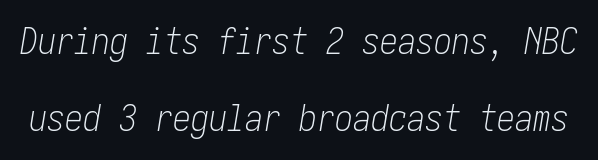
The image shows 36 px light, condensed type, italic (leaning right); set loose line spacing (2.15x), normal letter spacing, not underlined; low stroke contrast and a medium x-height.
